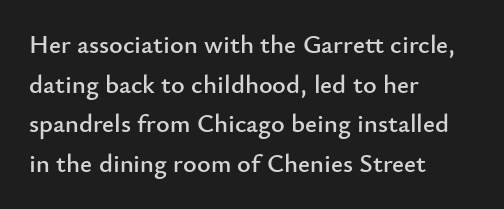
Interline gaps are of average width in this sample. The type sits square on the baseline with zero lean. Just letters on the line, the space beneath them empty. Students, note that the glyphs here touch the page at normal intervals. The rendering anchors every line to the left-hand side.
